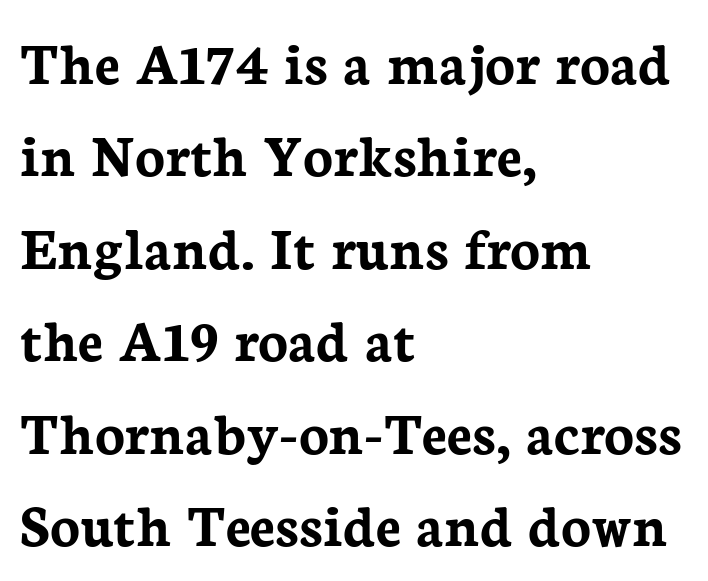
{"serif": "yes", "italic": "no", "bold": "yes", "weight": "semibold", "width": "normal", "stroke_contrast": "low", "x_height": "medium", "monospaced": "no", "underline": "no", "align": "left", "line_spacing": "normal", "line_spacing_ratio": 1.49, "letter_spacing": "normal", "letter_spacing_em": 0.0, "glyph_px": 62}
